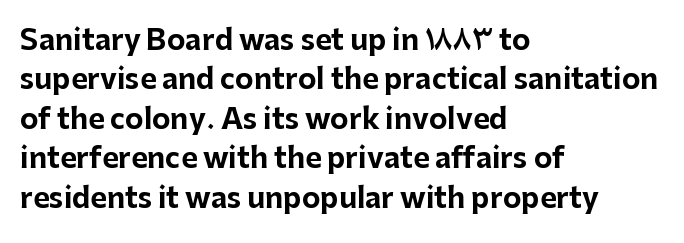
The image shows 28 px bold sans-serif type, upright; set left-aligned, normal line spacing (1.41x), normal letter spacing, not underlined; low stroke contrast and a medium x-height.
